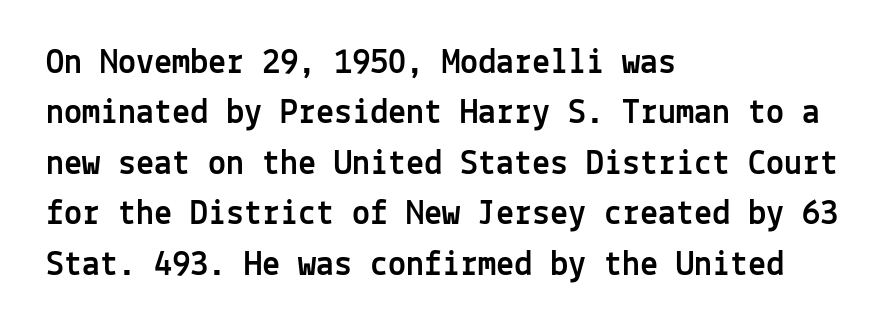
This rendering features lettering with no underline. Fixed-width glyphs throughout — classic coding-font behaviour. Rendered with straight, roman letterforms. The horizontal fit of the characters is conventional and even. The typeface chosen for these lines omits serifs.
